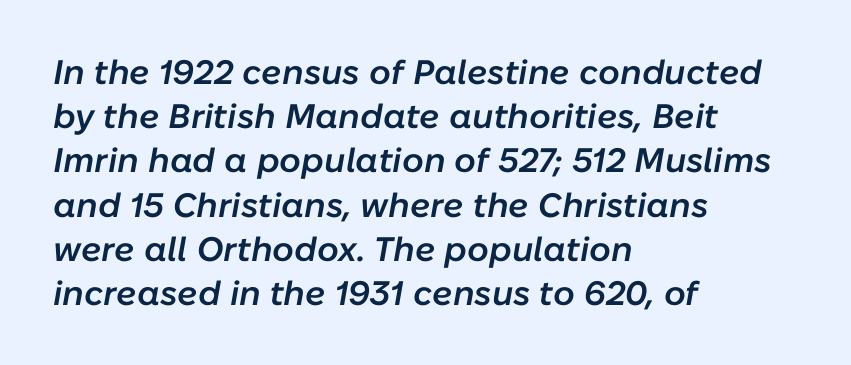
Q: Is the text bold? A: Semi-bold.
Q: Is the text italic (slanted)? A: Yes, it leans right by about 10 degrees.
Q: Is the text underlined? A: No.
Q: How is the paragraph aligned? A: Left-aligned.
Q: Is the spacing between letters normal or unusually wide? A: Normal.
Q: Is the spacing between lines tight, normal or loose? A: Normal.
Q: Width (condensed, normal, or wide)? A: Normal.
Q: Stroke contrast? A: Low.
Q: x-height? A: Medium.
Q: Monospaced? A: No.
